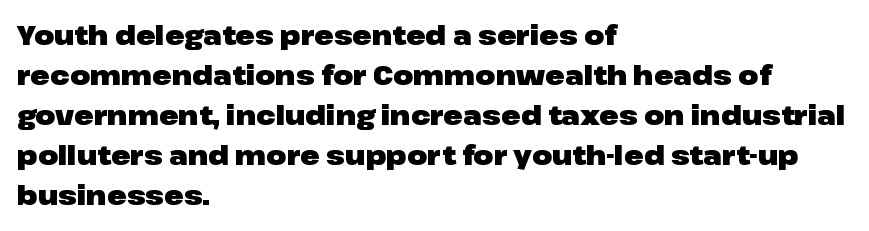
The letterforms sit shoulder to shoulder at normal distance. If you measured baseline to baseline, you'd find a middling distance. The specimen omits any rule beneath the text block's lines. These lines stack with their left ends in a neat column.
